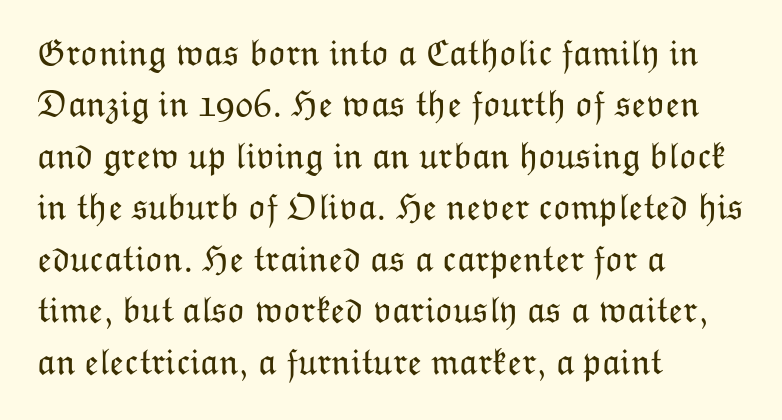
The image shows 37 px light type, upright; set left-aligned, normal line spacing (1.39x), normal letter spacing, not underlined; low stroke contrast and a medium x-height.
